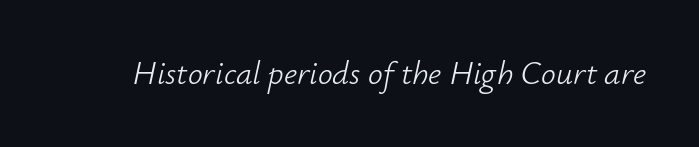
The image shows 33 px light type, italic (leaning right); set normal letter spacing, not underlined; low stroke contrast and a small x-height.
